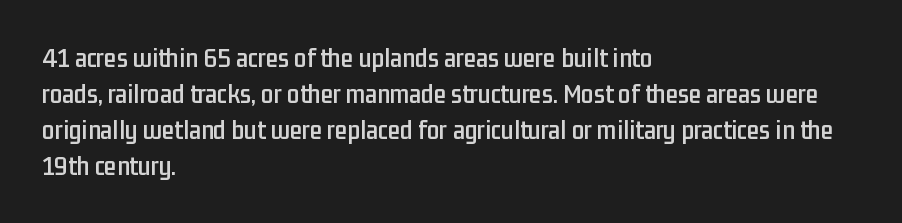
{"serif": "no", "italic": "no", "width": "condensed", "stroke_contrast": "low", "x_height": "medium", "monospaced": "no", "underline": "no", "align": "left", "line_spacing": "normal", "line_spacing_ratio": 1.28, "letter_spacing": "normal", "letter_spacing_em": 0.0, "glyph_px": 28}
